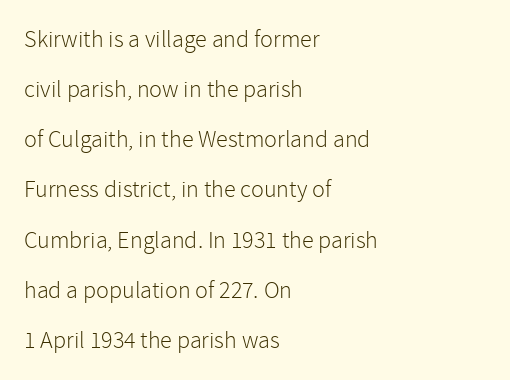
The image shows 24 px text type, upright; set left-aligned, loose line spacing (2.09x), normal letter spacing, not underlined.
